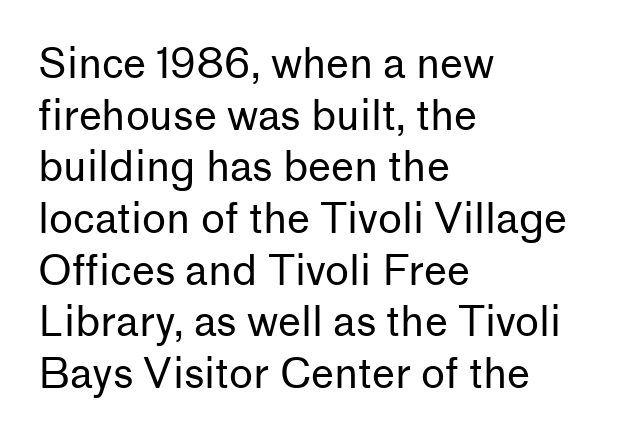
Q: Is the text bold? A: No.
Q: Is the text italic (slanted)? A: No, it is upright.
Q: Is the typeface a serif or a sans-serif typeface? A: Sans-serif.
Q: Is the text underlined? A: No.
Q: How is the paragraph aligned? A: Left-aligned.
Q: Is the spacing between letters normal or unusually wide? A: Normal.
Q: Is the spacing between lines tight, normal or loose? A: Normal.
Q: Width (condensed, normal, or wide)? A: Normal.
Q: Stroke contrast? A: Low.
Q: x-height? A: Medium.
Q: Monospaced? A: No.
